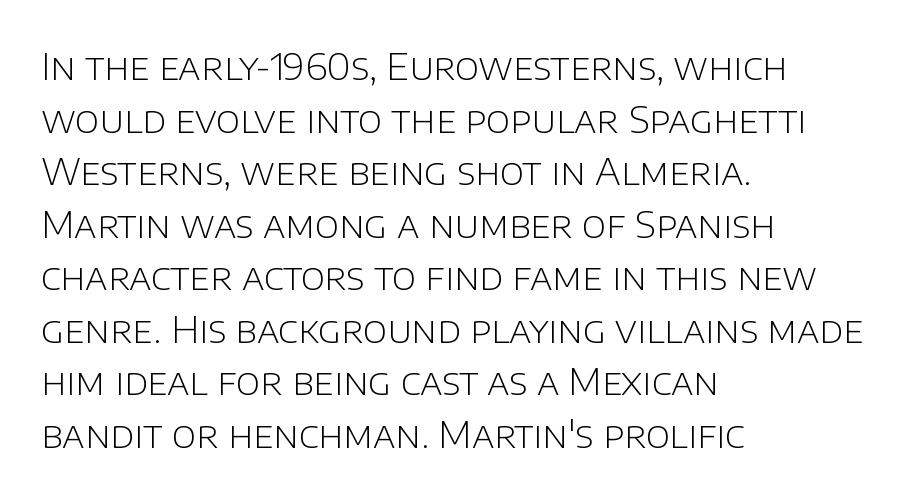
{"serif": "no", "italic": "no", "bold": "no", "weight": "light", "width": "normal", "stroke_contrast": "low", "x_height": "large", "monospaced": "no", "underline": "no", "align": "left", "line_spacing": "normal", "line_spacing_ratio": 1.42, "letter_spacing": "normal", "letter_spacing_em": 0.0, "glyph_px": 37}
